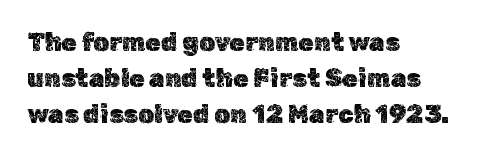
{"italic": "no", "underline": "no", "align": "left", "line_spacing": "normal", "line_spacing_ratio": 1.44, "letter_spacing": "normal", "letter_spacing_em": 0.0, "glyph_px": 25}
